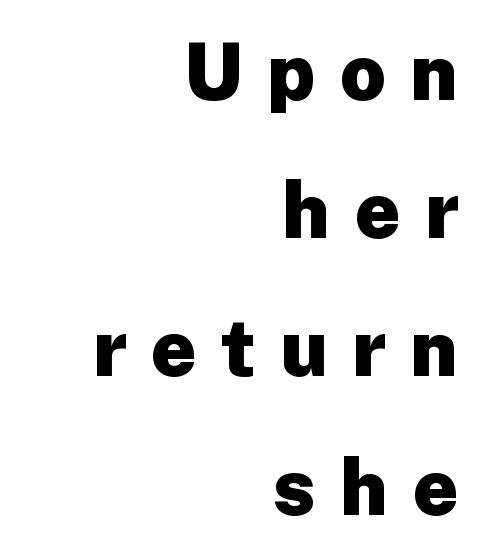
Q: Is the text bold? A: Yes.
Q: Is the text italic (slanted)? A: No, it is upright.
Q: Is the typeface a serif or a sans-serif typeface? A: Sans-serif.
Q: Is the text underlined? A: No.
Q: How is the paragraph aligned? A: Right-aligned.
Q: Is the spacing between letters normal or unusually wide? A: Unusually wide.
Q: Width (condensed, normal, or wide)? A: Normal.
Q: Stroke contrast? A: Low.
Q: x-height? A: Medium.
Q: Monospaced? A: No.
